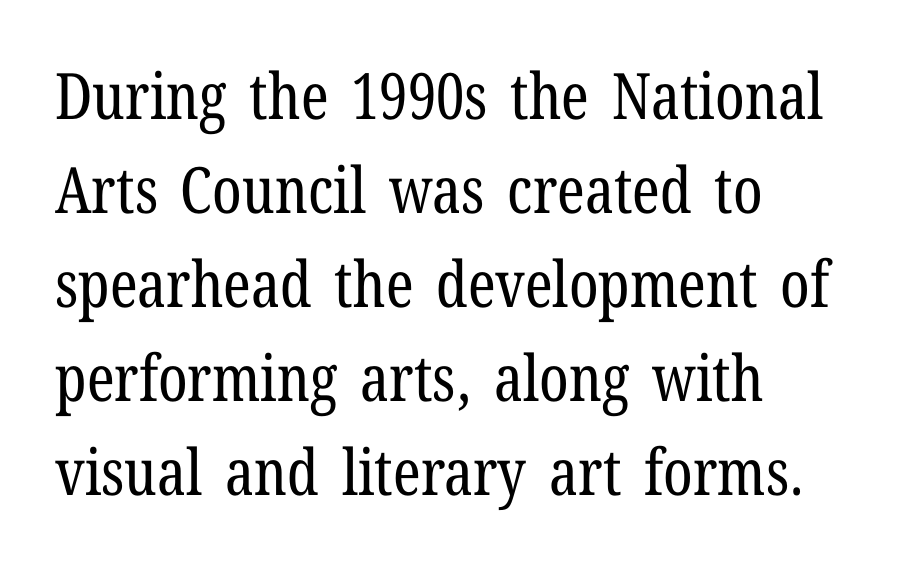
Every character sits straight up, as roman type does. Caption: face not bold, strokes unweighted. No word sits above an underline. Character widths vary here, with narrow letters taking less room than wide ones. The typesetter chose a ragged-right arrangement here. Regular leading.
